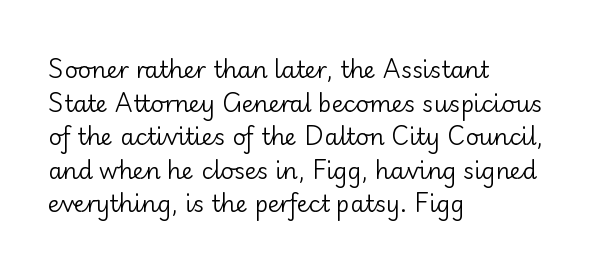
The image shows 23 px text type, upright; set left-aligned, normal line spacing (1.46x), normal letter spacing, not underlined.
